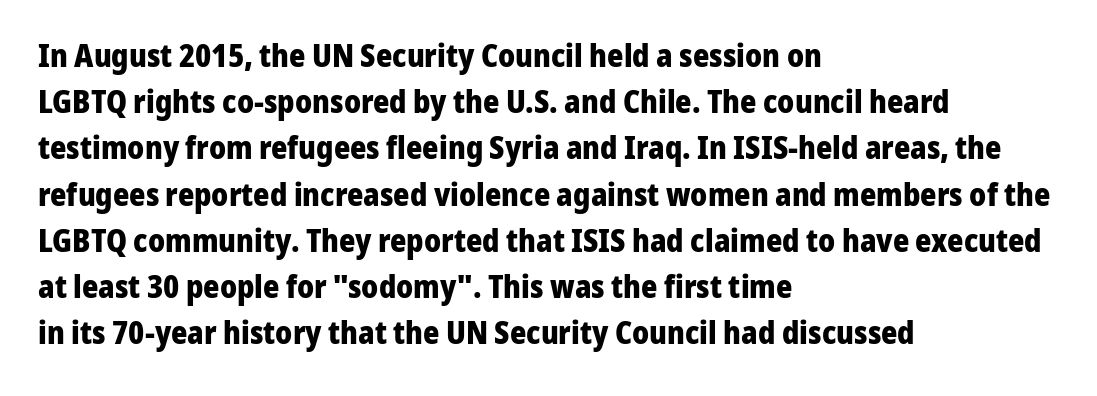
{"serif": "no", "italic": "no", "bold": "yes", "weight": "heavy", "width": "normal", "stroke_contrast": "low", "x_height": "medium", "monospaced": "no", "underline": "no", "align": "left", "line_spacing": "normal", "line_spacing_ratio": 1.49, "letter_spacing": "normal", "letter_spacing_em": 0.0, "glyph_px": 31}
